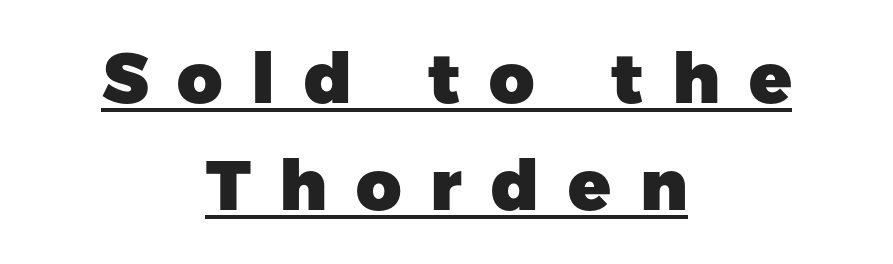
The image shows 70 px heavy sans-serif type, upright; set centered, normal line spacing (1.53x), unusually wide letter spacing (+0.41 em), underlined; low stroke contrast and a medium x-height.
